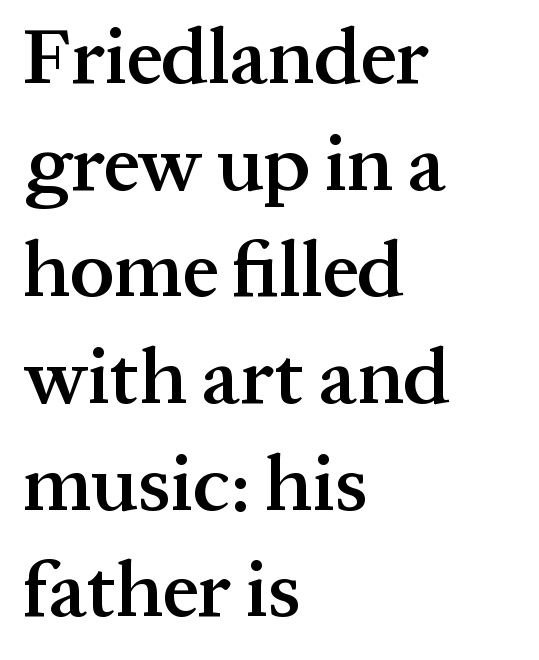
Q: Is the text bold? A: Semi-bold.
Q: Is the text italic (slanted)? A: No, it is upright.
Q: Is the typeface a serif or a sans-serif typeface? A: Serif.
Q: Is the text underlined? A: No.
Q: How is the paragraph aligned? A: Left-aligned.
Q: Is the spacing between letters normal or unusually wide? A: Normal.
Q: Is the spacing between lines tight, normal or loose? A: Normal.
Q: Width (condensed, normal, or wide)? A: Normal.
Q: Stroke contrast? A: Medium.
Q: x-height? A: Medium.
Q: Monospaced? A: No.
